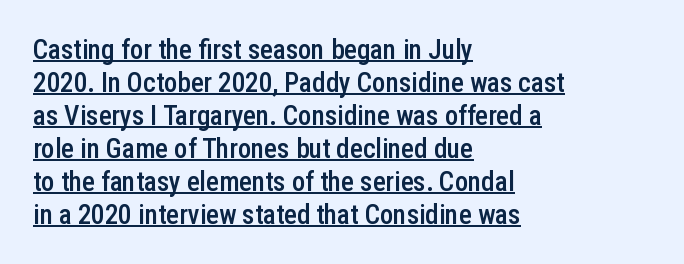
Q: Is the text bold? A: Semi-bold.
Q: Is the text italic (slanted)? A: No, it is upright.
Q: Is the text underlined? A: Yes.
Q: How is the paragraph aligned? A: Left-aligned.
Q: Is the spacing between letters normal or unusually wide? A: Normal.
